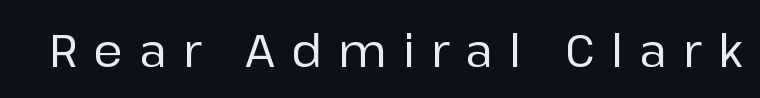
{"serif": "no", "italic": "no", "width": "normal", "stroke_contrast": "low", "x_height": "medium", "monospaced": "no", "underline": "no", "letter_spacing": "wide", "letter_spacing_em": 0.36, "glyph_px": 45}
